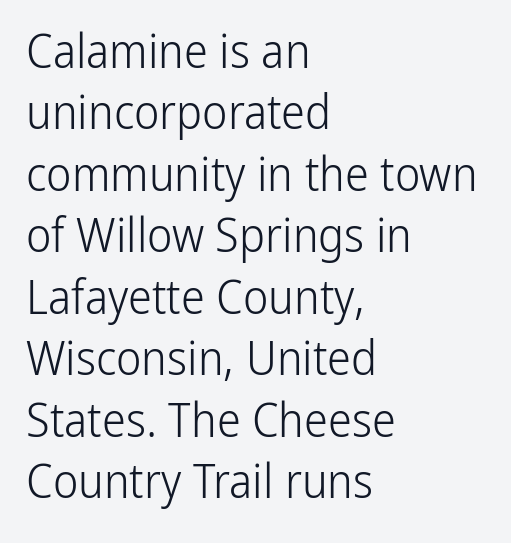
Q: Is the text bold? A: No.
Q: Is the text italic (slanted)? A: No, it is upright.
Q: Is the typeface a serif or a sans-serif typeface? A: Sans-serif.
Q: Is the text underlined? A: No.
Q: How is the paragraph aligned? A: Left-aligned.
Q: Is the spacing between letters normal or unusually wide? A: Normal.
Q: Is the spacing between lines tight, normal or loose? A: Normal.
Q: Width (condensed, normal, or wide)? A: Condensed.
Q: Stroke contrast? A: Low.
Q: x-height? A: Medium.
Q: Monospaced? A: No.
